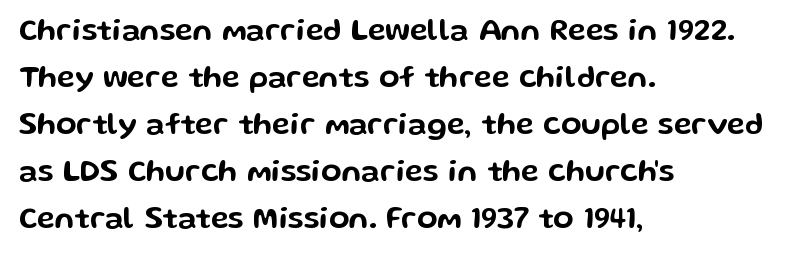
Q: Is the text italic (slanted)? A: No, it is upright.
Q: Is the typeface a serif or a sans-serif typeface? A: Sans-serif.
Q: Is the text underlined? A: No.
Q: How is the paragraph aligned? A: Left-aligned.
Q: Is the spacing between letters normal or unusually wide? A: Normal.
Q: Is the spacing between lines tight, normal or loose? A: Normal.
Q: Width (condensed, normal, or wide)? A: Wide.
Q: Stroke contrast? A: Low.
Q: x-height? A: Medium.
Q: Monospaced? A: No.
